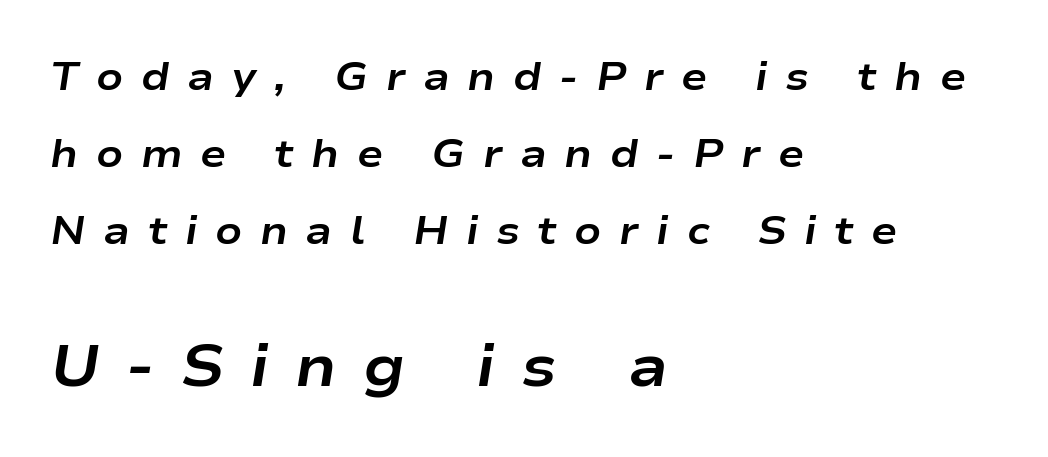
The image shows 58 px bold, wide type, italic (leaning right); set left-aligned, loose line spacing (1.97x), unusually wide letter spacing (+0.45 em), not underlined; the second (bottom) block is 1.49x larger; low stroke contrast and a medium x-height.
